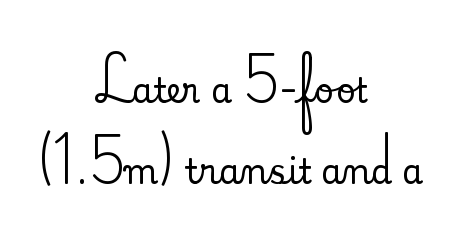
One glance says open: line gaps are wider than usual. Looks like regular typesetting: each glyph gets only the width it needs. Layout note: lines centered. Between one letter and the next there's only the usual sliver of space. Unlike italic type, these characters show no tilt at all.
